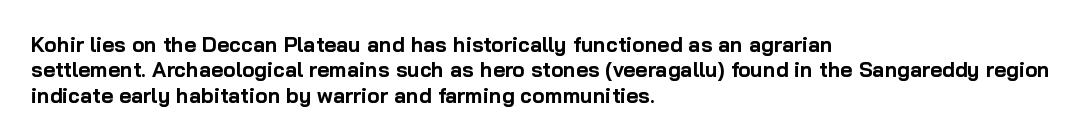
The gaps between neighbouring characters are ordinary and unremarkable. Heavy, bold letterforms. Posture: straight, roman, zero tilt. Caption: multi-line text, flush left, ragged right. Clear beneath every line of the passage.
